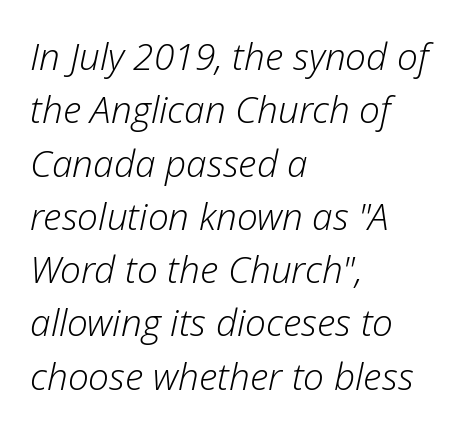
The image shows 37 px light type, italic (leaning right); set left-aligned, normal line spacing (1.44x), normal letter spacing, not underlined; low stroke contrast and a medium x-height.
